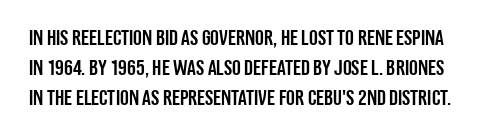
Q: Is the text italic (slanted)? A: No, it is upright.
Q: Is the text underlined? A: No.
Q: Is the spacing between letters normal or unusually wide? A: Normal.
Q: Is the spacing between lines tight, normal or loose? A: Normal.
